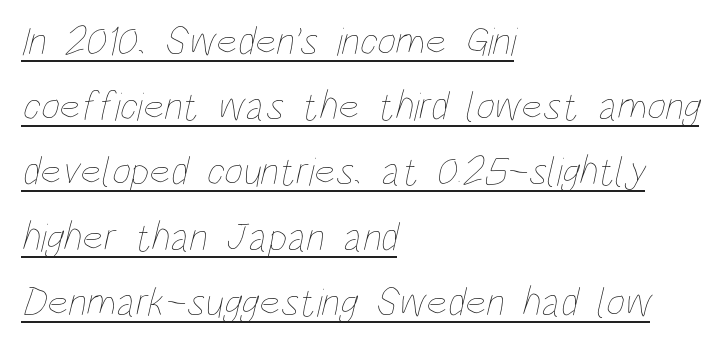
{"bold": "no", "weight": "thin", "width": "condensed", "stroke_contrast": "low", "x_height": "large", "monospaced": "no", "underline": "yes", "align": "left", "line_spacing": "normal", "line_spacing_ratio": 1.59, "letter_spacing": "normal", "letter_spacing_em": 0.0, "glyph_px": 41}
